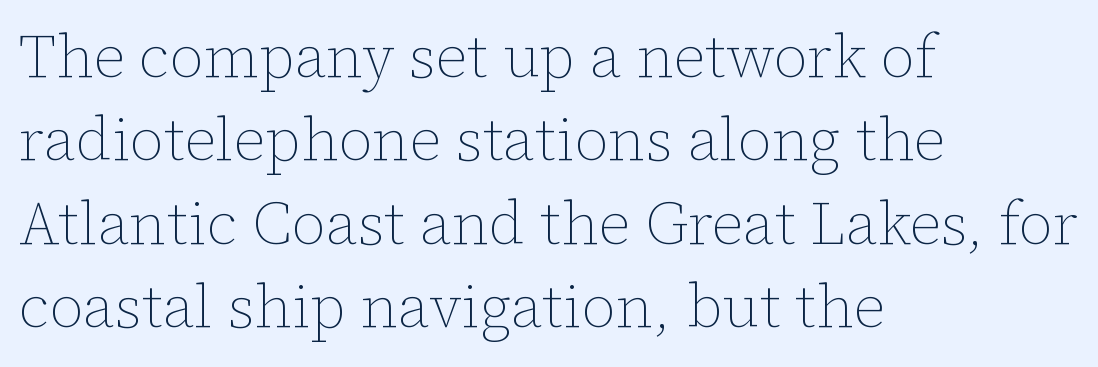
Q: Is the text bold? A: No.
Q: Is the text italic (slanted)? A: No, it is upright.
Q: Is the text underlined? A: No.
Q: How is the paragraph aligned? A: Left-aligned.
Q: Is the spacing between letters normal or unusually wide? A: Normal.
Q: Is the spacing between lines tight, normal or loose? A: Normal.
Q: Width (condensed, normal, or wide)? A: Normal.
Q: Stroke contrast? A: Low.
Q: x-height? A: Medium.
Q: Monospaced? A: No.
